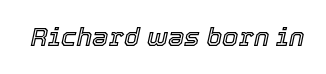
The image shows 26 px text type, italic (leaning right); set normal letter spacing, not underlined.
